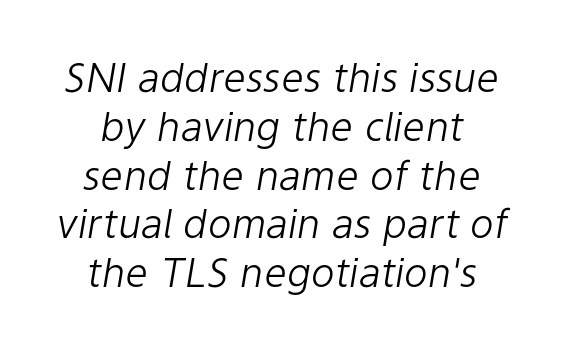
This sample has the flowing, uneven cadence of proportional lettering. Standard letterfit; no display-style spreading of the glyphs. Quick note: underline off. The typography opts for an oblique posture over an upright one.
